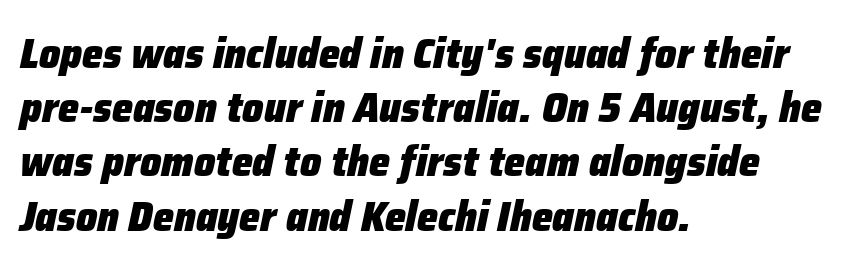
The lines are quadded left. Plain, unruled lines of type. Looks like regular typesetting: each glyph gets only the width it needs. The axis of the letterforms is tilted away from vertical. The tracking reads as untouched default to a designer's eye. Interline gaps are of average width in this sample.
